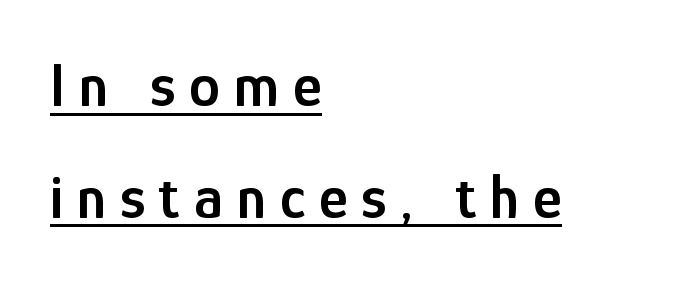
Set as a demibold, roughly 600 on the weight scale. Does the copy run flush right? No — it runs flush left. You can tell from the bare stems that sans-serif type was used. The tracking reads as deliberately expanded to a designer's eye.
